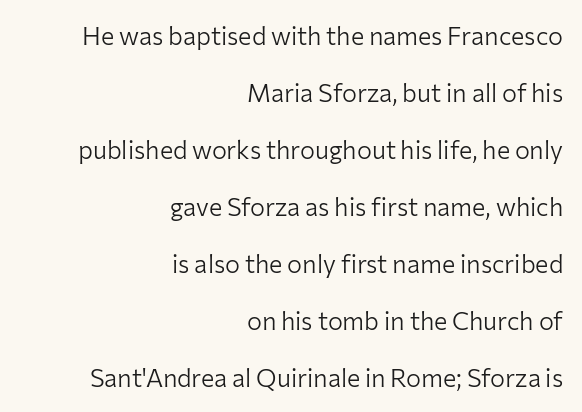
Q: Is the text bold? A: No.
Q: Is the text italic (slanted)? A: No, it is upright.
Q: Is the text underlined? A: No.
Q: How is the paragraph aligned? A: Right-aligned.
Q: Is the spacing between letters normal or unusually wide? A: Normal.
Q: Is the spacing between lines tight, normal or loose? A: Loose.
